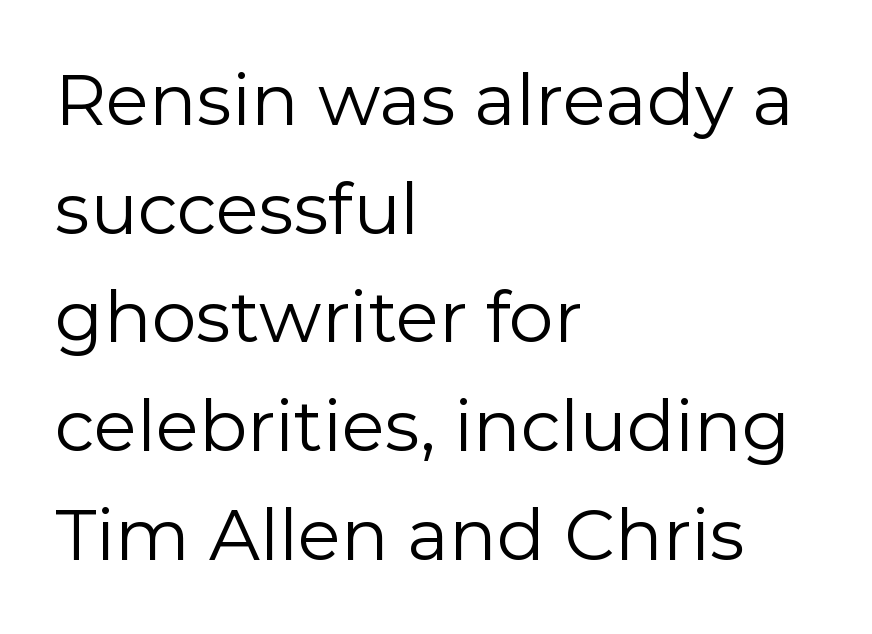
Examine the stroke ends and you'll find no serifs. This sample uses an upright cut, with every glyph sitting square on the baseline. Reading down the block, your eye returns to a fixed left position each line. This sample has the flowing, uneven cadence of proportional lettering.
